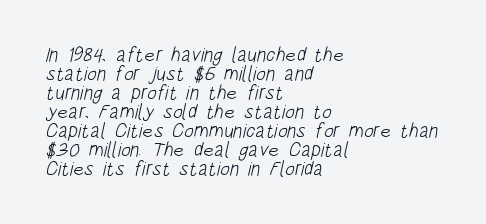
Q: Is the text bold? A: No.
Q: Is the text underlined? A: No.
Q: How is the paragraph aligned? A: Left-aligned.
Q: Is the spacing between letters normal or unusually wide? A: Normal.
Q: Is the spacing between lines tight, normal or loose? A: Tight.
